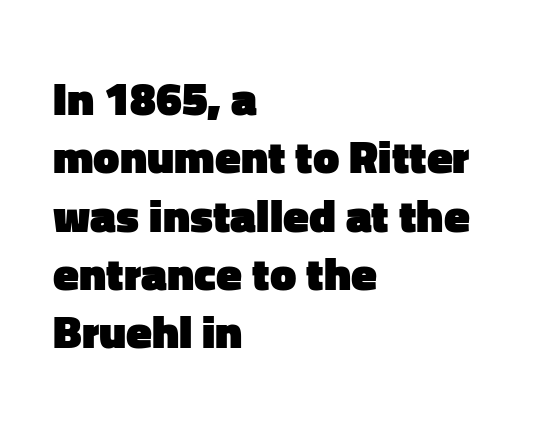
{"serif": "no", "italic": "no", "bold": "yes", "weight": "heavy", "width": "normal", "stroke_contrast": "low", "x_height": "medium", "monospaced": "no", "underline": "no", "align": "left", "line_spacing_ratio": 1.24, "letter_spacing": "normal", "letter_spacing_em": 0.0, "glyph_px": 47}
